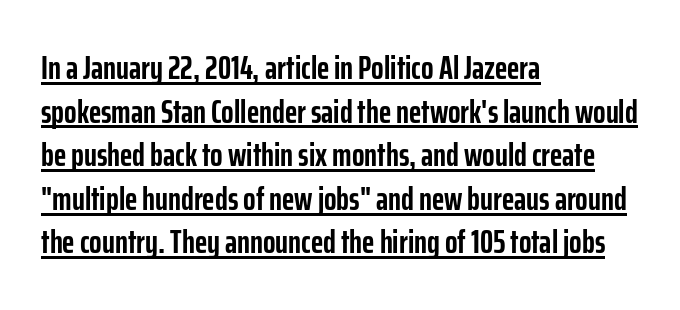
The image shows 33 px semibold, condensed sans-serif type, upright; set left-aligned, normal line spacing (1.32x), normal letter spacing, underlined; low stroke contrast and a medium x-height.
